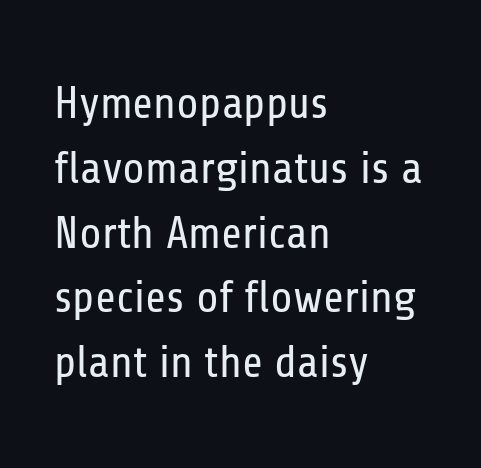
The image shows 45 px regular-weight, condensed sans-serif type, upright; set left-aligned, normal line spacing (1.44x), normal letter spacing, not underlined; low stroke contrast and a medium x-height.
